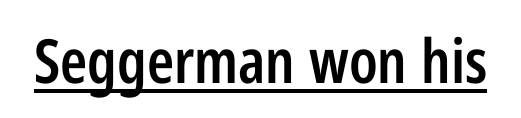
Does a line run under the words? Yes, clearly. The axis of the letterforms is exactly vertical. The line texture is even and compact thanks to regular tracking. The typeface chosen for these lines omits serifs. The sample has been set in demibold, a notch under bold.
